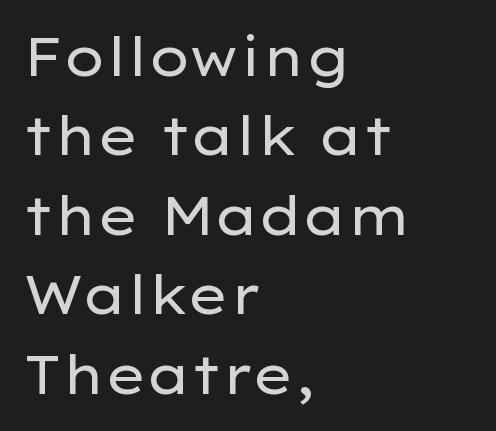
The image shows 53 px regular-weight, wide sans-serif type, upright; set left-aligned, normal line spacing (1.5x), normal letter spacing, not underlined; low stroke contrast and a medium x-height.
